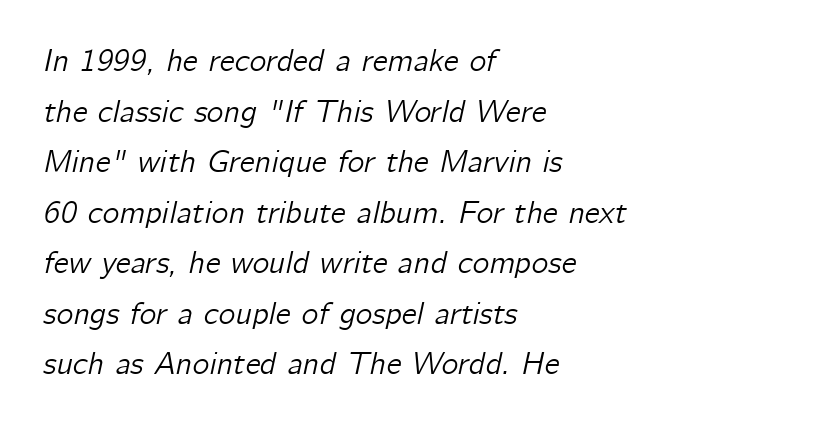
{"italic": "yes", "lean": "right", "slant_degrees": 12, "width": "normal", "stroke_contrast": "low", "x_height": "medium", "monospaced": "no", "underline": "no", "align": "left", "line_spacing": "normal", "line_spacing_ratio": 1.58, "letter_spacing": "normal", "letter_spacing_em": 0.0, "glyph_px": 32}
